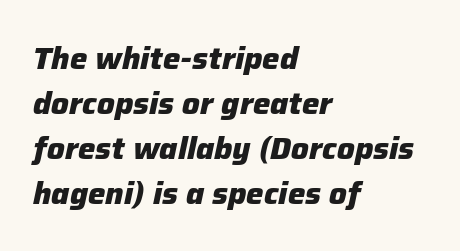
The image shows 31 px heavy type, italic (leaning right); set left-aligned, normal line spacing (1.45x), normal letter spacing, not underlined; low stroke contrast and a medium x-height.
